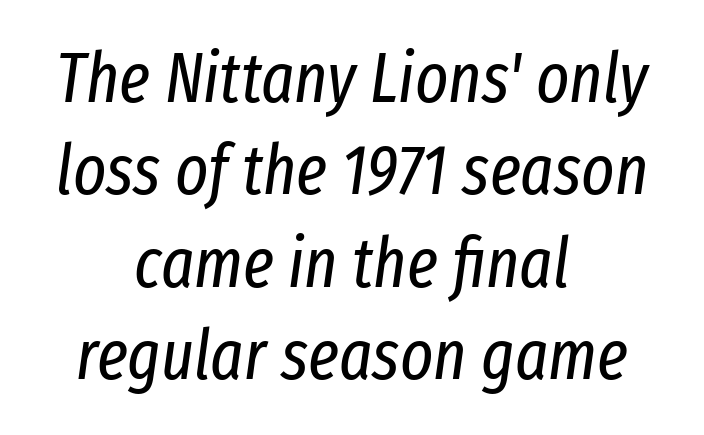
The baseline area is clear. Each stroke keeps to a modest, everyday thickness or less. Proportional: the letters do not fall into vertical columns. Would a proofreader flag this as italicized? Yes. In CSS terms this would be text-align: center. The type is set solid horizontally, with unmodified tracking.
